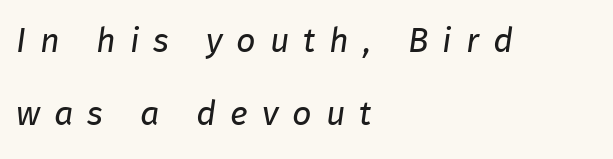
The image shows 34 px regular-weight type, italic (leaning right); set left-aligned, loose line spacing (2.16x), unusually wide letter spacing (+0.41 em), not underlined; low stroke contrast and a medium x-height.
